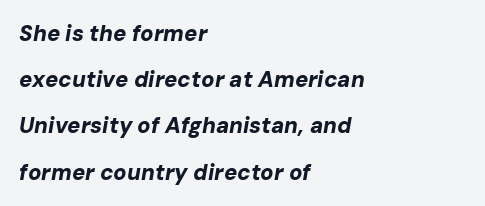
The image shows 22 px bold type, italic (leaning right); set left-aligned, loose line spacing (2.1x), normal letter spacing, not underlined.
